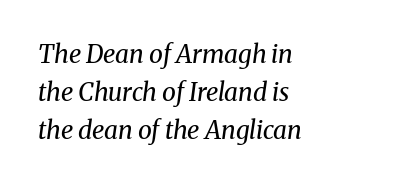
Casual observation: everything's shoved over to the left. Nothing unusual about the tracking: characters are spaced as the font intends. Weight: in the light-to-regular range. Normally led — the rows are evenly, conventionally spaced.
